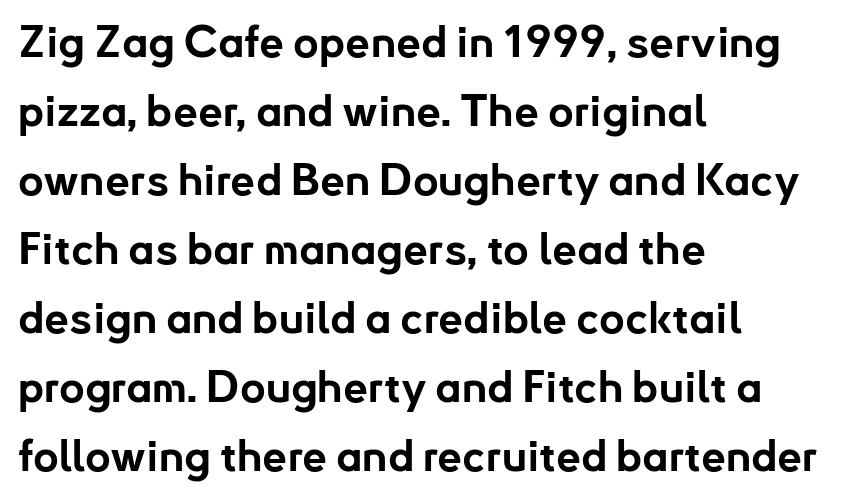
{"serif": "no", "italic": "no", "bold": "yes", "weight": "bold", "width": "normal", "stroke_contrast": "low", "x_height": "small", "monospaced": "no", "underline": "no", "align": "left", "line_spacing": "normal", "line_spacing_ratio": 1.57, "letter_spacing": "normal", "letter_spacing_em": 0.0, "glyph_px": 44}
